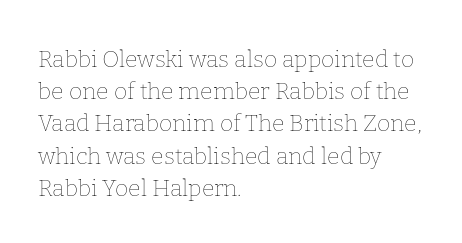
{"italic": "no", "bold": "no", "underline": "no", "align": "left", "line_spacing": "normal", "line_spacing_ratio": 1.4, "letter_spacing": "normal", "letter_spacing_em": 0.0, "glyph_px": 23}
